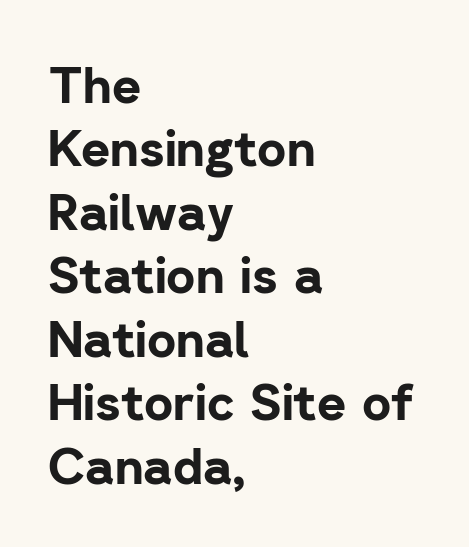
If you drew a ruler down the left edge, every line would touch it. Nothing unusual about the tracking: characters are spaced as the font intends. In terms of leading, this rendering sits right in the middle. Typographic density is high because the face is bold. Underline: absent. Does the type have serifs? No, each stem ends abruptly.
